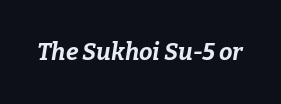
The image shows 24 px bold type, italic (leaning right); set normal letter spacing, not underlined.
